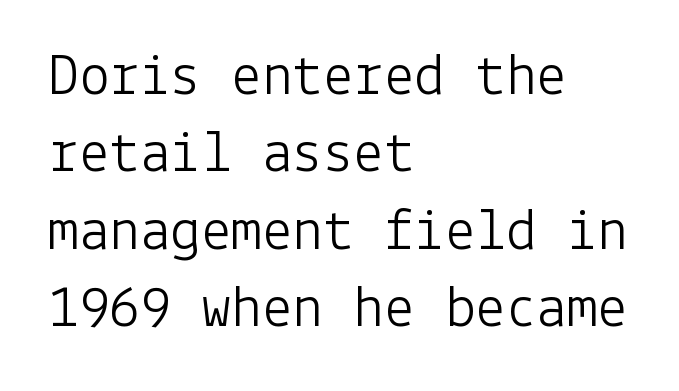
Vertical spacing — default. Characters follow at the spacing the type designer built in. Check under the words: just untouched page. Observe the absence of serifs on each vertical stroke in this sample.
